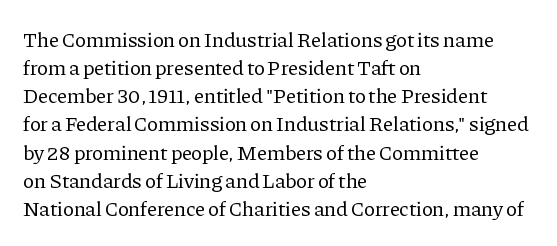
Visually the block forms a straight wall on the left and a jagged coastline on the right. Style check: upright. Bold? No — there's no thickening of the strokes. Notice how descenders clear the ascenders below comfortably — that's standard leading. Each word holds together tightly as a unit, with standard inter-letter gaps.
